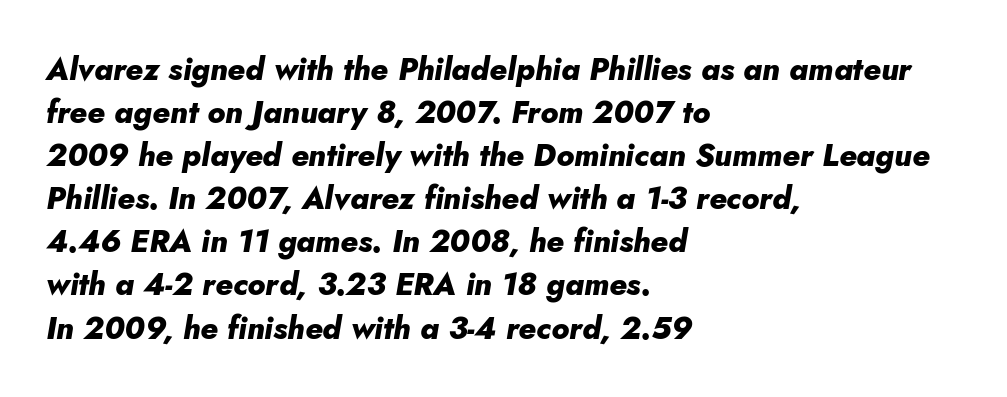
Q: Is the text bold? A: Yes.
Q: Is the text italic (slanted)? A: Yes, it leans right by about 10 degrees.
Q: Is the text underlined? A: No.
Q: How is the paragraph aligned? A: Left-aligned.
Q: Is the spacing between letters normal or unusually wide? A: Normal.
Q: Is the spacing between lines tight, normal or loose? A: Normal.
Q: Width (condensed, normal, or wide)? A: Normal.
Q: Stroke contrast? A: Low.
Q: x-height? A: Small.
Q: Monospaced? A: No.
